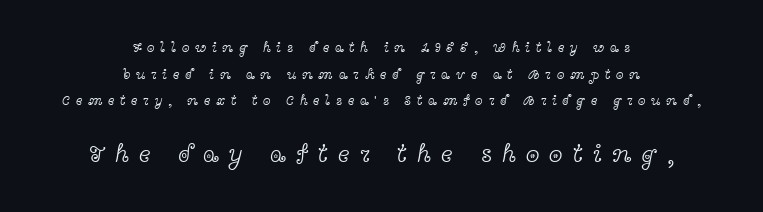
The image shows 25 px text type; set centered, loose line spacing (1.91x), unusually wide letter spacing (+0.4 em), not underlined; the second (bottom) block is 1.79x larger.
